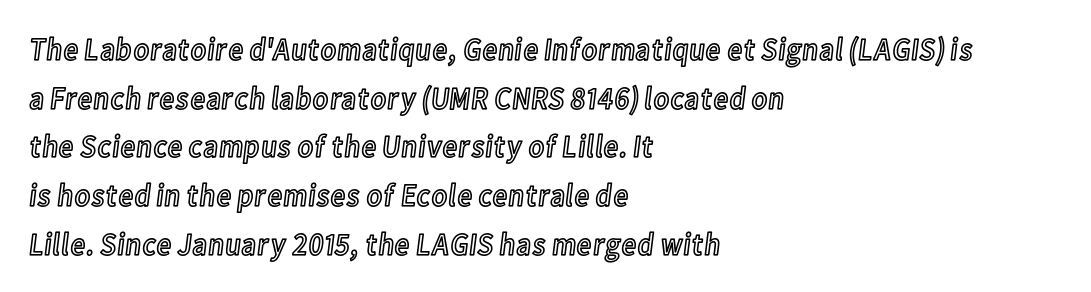
Successive baselines arrive at the customary interval. Varying glyph widths throughout — classic text-font behaviour. Does the copy run flush right? No — it runs flush left. The glyphs are unaccompanied by any horizontal stroke below them. The rendering keeps characters at their native spacing.
